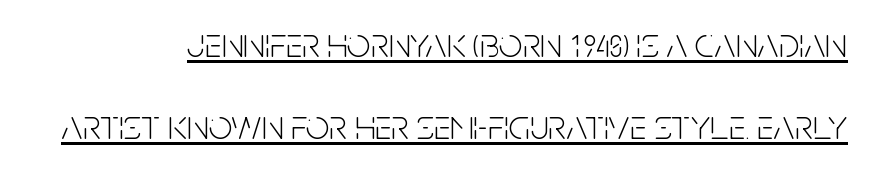
{"serif": "no", "italic": "no", "bold": "no", "weight": "light", "width": "condensed", "stroke_contrast": "low", "x_height": "large", "monospaced": "no", "underline": "yes", "line_spacing": "loose", "line_spacing_ratio": 1.95, "letter_spacing": "normal", "letter_spacing_em": 0.0, "glyph_px": 42}
